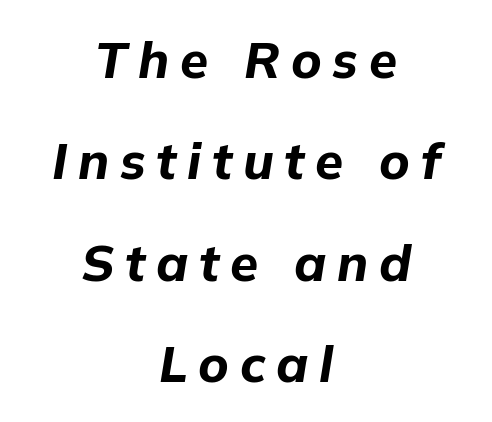
Q: Is the text bold? A: Yes.
Q: Is the text italic (slanted)? A: Yes, it leans right by about 9 degrees.
Q: Is the text underlined? A: No.
Q: How is the paragraph aligned? A: Centered.
Q: Is the spacing between letters normal or unusually wide? A: Unusually wide.
Q: Is the spacing between lines tight, normal or loose? A: Loose.
Q: Width (condensed, normal, or wide)? A: Normal.
Q: Stroke contrast? A: Low.
Q: x-height? A: Medium.
Q: Monospaced? A: No.
